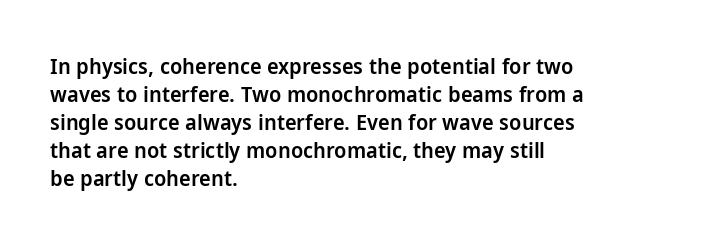
Regular leading. Is there any slant? The stems are plumb. You could call the tracking neutral — neither tight nor loose. A bare baseline throughout the passage.
